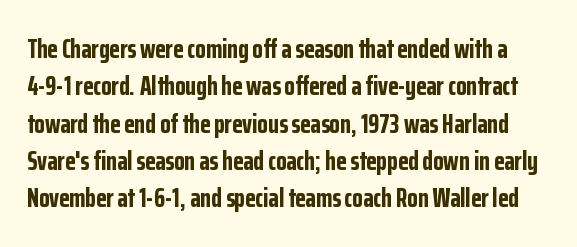
The image shows 27 px bold type, upright; set normal line spacing (1.38x), normal letter spacing, not underlined.
